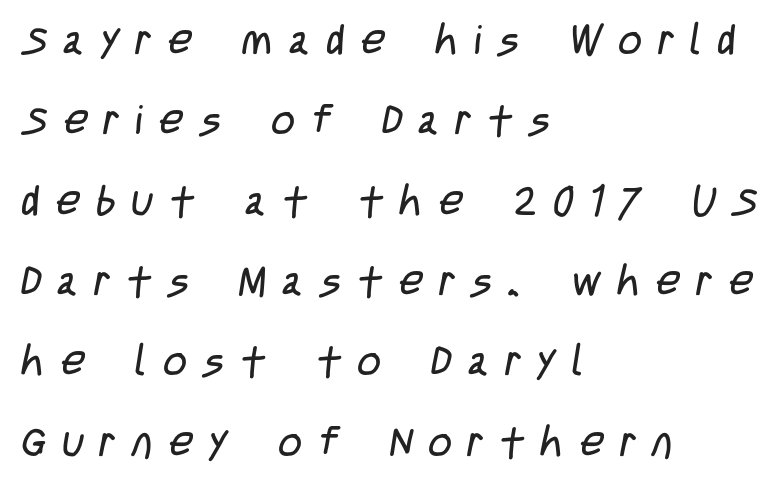
{"serif": "no", "bold": "no", "weight": "regular", "width": "condensed", "stroke_contrast": "low", "x_height": "large", "monospaced": "no", "underline": "no", "align": "left", "line_spacing": "loose", "line_spacing_ratio": 1.96, "letter_spacing": "wide", "letter_spacing_em": 0.4, "glyph_px": 41}
